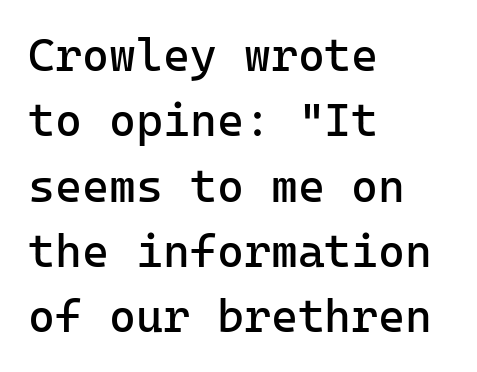
Summary of vertical rhythm: regular, with standard interline spacing. Is this a heavy cut? Hardly; it is regular or lighter. Is there any slant? The stems are plumb. Every character here occupies the same horizontal width, giving the sample a typewriter-like rhythm.
